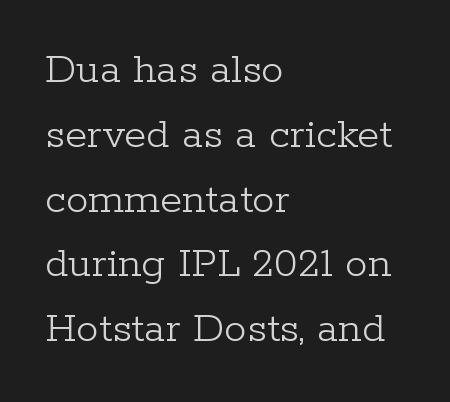
{"serif": "yes", "italic": "no", "bold": "no", "weight": "light", "width": "normal", "stroke_contrast": "low", "x_height": "medium", "monospaced": "no", "underline": "no", "align": "left", "line_spacing": "normal", "line_spacing_ratio": 1.44, "letter_spacing": "normal", "letter_spacing_em": 0.0, "glyph_px": 45}
